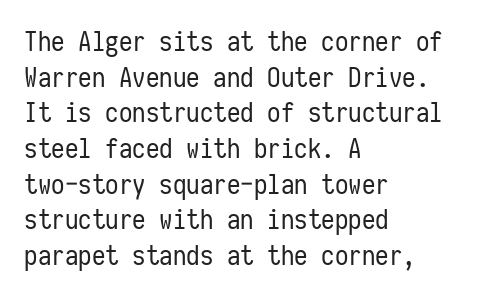
{"italic": "no", "bold": "no", "underline": "no", "align": "left", "line_spacing": "normal", "line_spacing_ratio": 1.32, "letter_spacing": "normal", "letter_spacing_em": 0.0, "glyph_px": 27}
